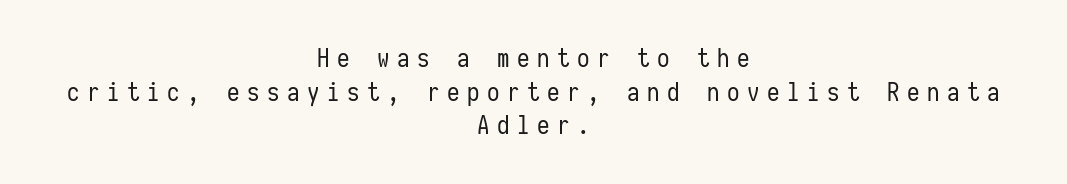
This sample uses expanded letter spacing, leaving extra air between glyphs. The baseline area is clear. Regular leading. A light-to-regular cut is what we see here. A typesetter would mark this as roman, not italic. Reading down the block, each line starts at a different indent, mirrored at its end.
